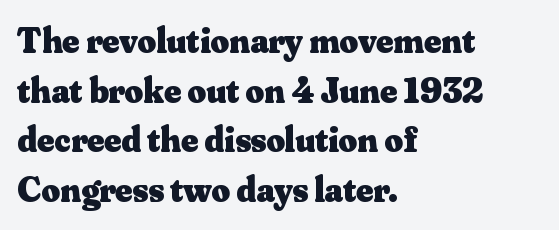
The image shows 36 px heavy serif type, upright; set left-aligned, normal line spacing (1.38x), normal letter spacing, not underlined; medium stroke contrast and a small x-height.
